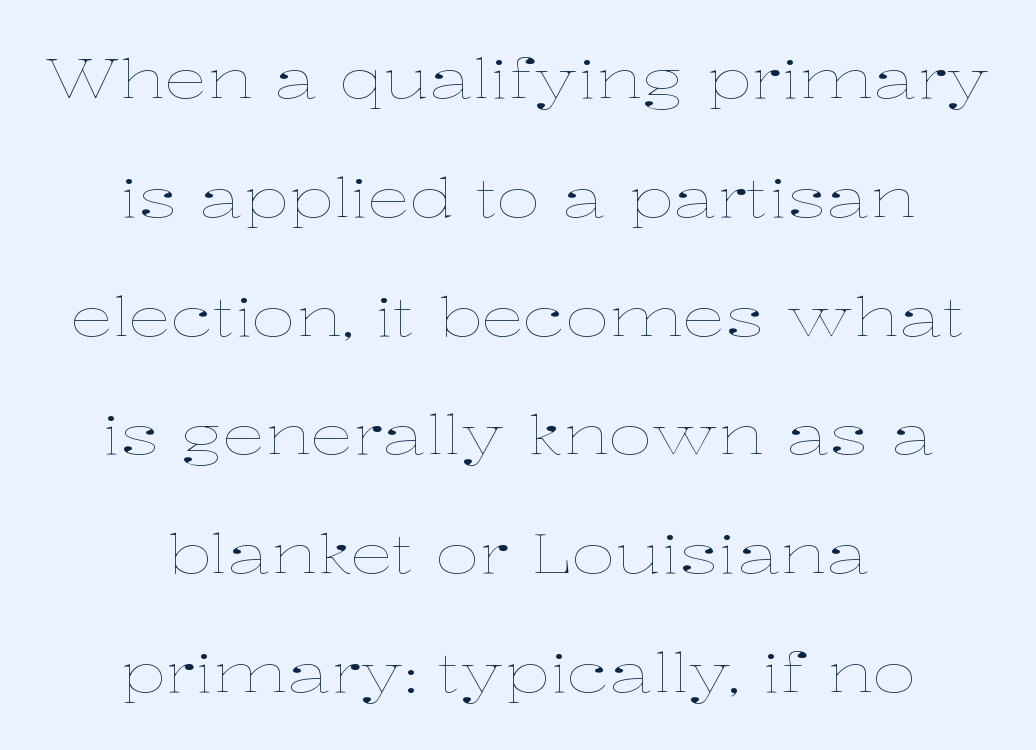
The axis of the letterforms is exactly vertical. The zone under the glyphs is completely vacant. Successive baselines arrive slowly, with a big drop between each. This sample is center-justified, so both line endings float freely. Observe the ordinary spacing: letters are neighbours, not strangers. Each stroke keeps to a modest, everyday thickness or less.
